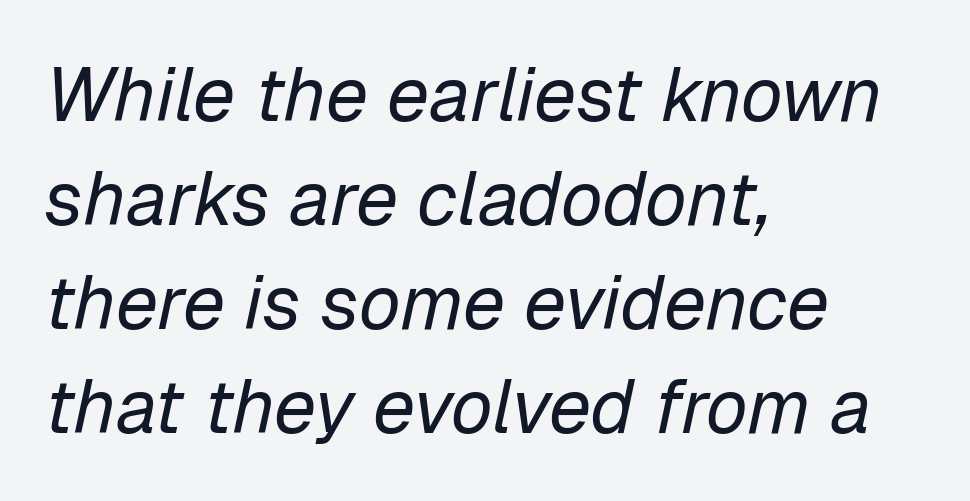
Q: Is the text bold? A: No.
Q: Is the text italic (slanted)? A: Yes, it leans right by about 12 degrees.
Q: Is the text underlined? A: No.
Q: How is the paragraph aligned? A: Left-aligned.
Q: Is the spacing between letters normal or unusually wide? A: Normal.
Q: Is the spacing between lines tight, normal or loose? A: Normal.
Q: Width (condensed, normal, or wide)? A: Normal.
Q: Stroke contrast? A: Low.
Q: x-height? A: Medium.
Q: Monospaced? A: No.
